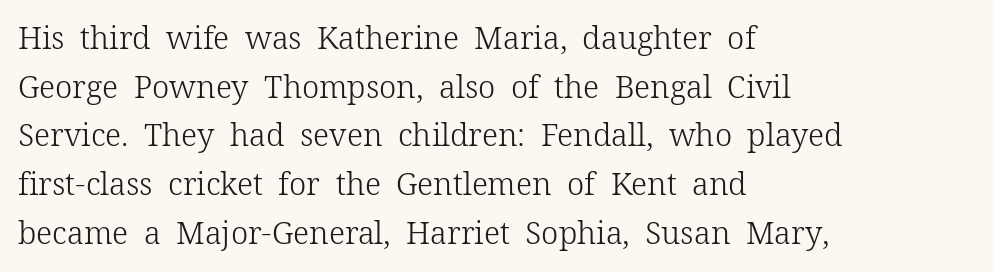
{"serif": "yes", "italic": "no", "bold": "no", "weight": "light", "width": "normal", "stroke_contrast": "low", "x_height": "medium", "monospaced": "no", "underline": "no", "align": "left", "line_spacing": "normal", "line_spacing_ratio": 1.57, "letter_spacing": "normal", "letter_spacing_em": 0.0, "glyph_px": 31}
